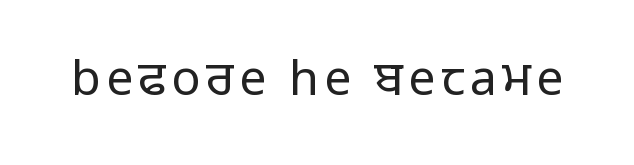
Q: Is the text bold? A: No.
Q: Is the text italic (slanted)? A: No, it is upright.
Q: Is the typeface a serif or a sans-serif typeface? A: Sans-serif.
Q: Is the text underlined? A: No.
Q: Width (condensed, normal, or wide)? A: Normal.
Q: Stroke contrast? A: Low.
Q: x-height? A: Medium.
Q: Monospaced? A: No.
